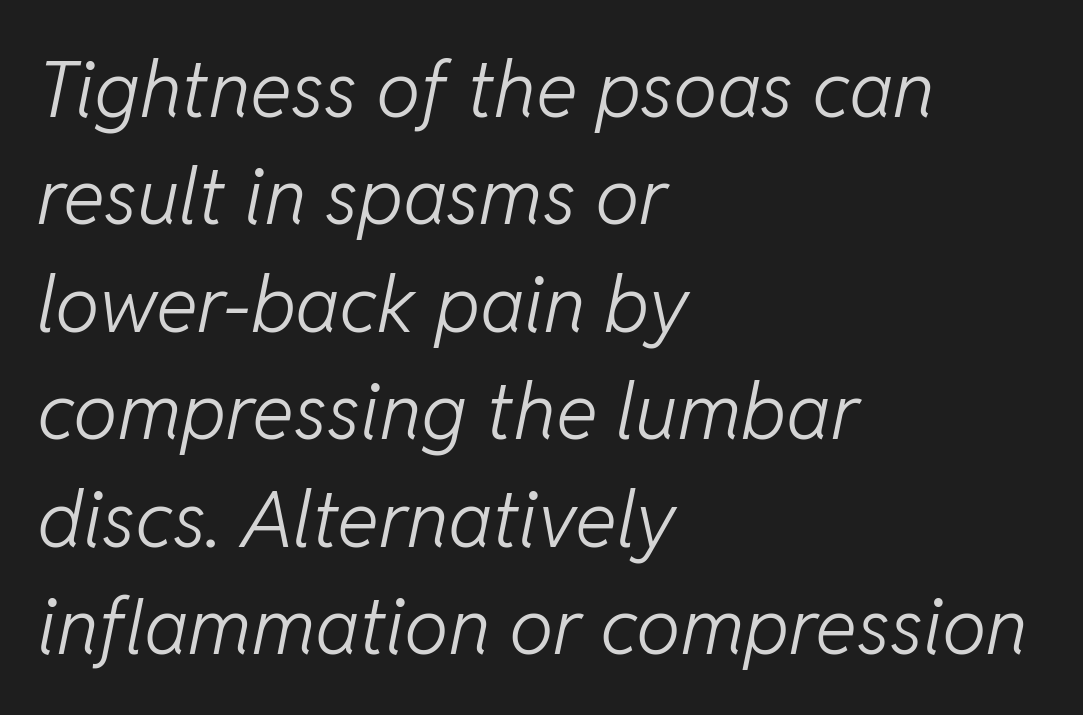
The image shows 79 px light type, italic (leaning right); set left-aligned, normal line spacing (1.36x), normal letter spacing, not underlined; low stroke contrast and a medium x-height.
